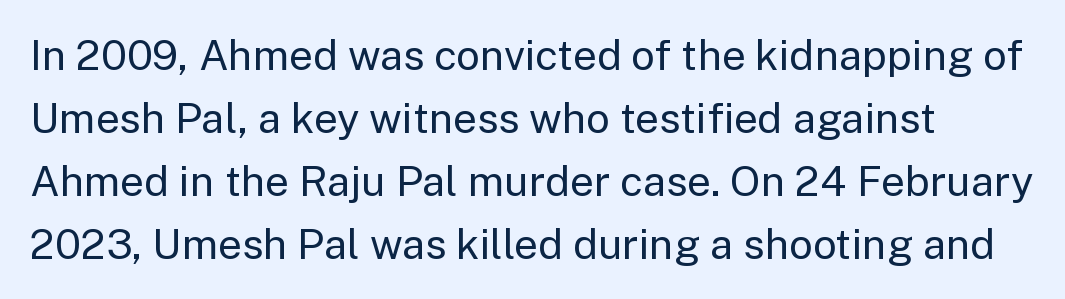
Q: Is the text bold? A: No.
Q: Is the text italic (slanted)? A: No, it is upright.
Q: Is the typeface a serif or a sans-serif typeface? A: Sans-serif.
Q: Is the text underlined? A: No.
Q: Is the spacing between letters normal or unusually wide? A: Normal.
Q: Is the spacing between lines tight, normal or loose? A: Normal.
Q: Width (condensed, normal, or wide)? A: Normal.
Q: Stroke contrast? A: Low.
Q: x-height? A: Medium.
Q: Monospaced? A: No.
